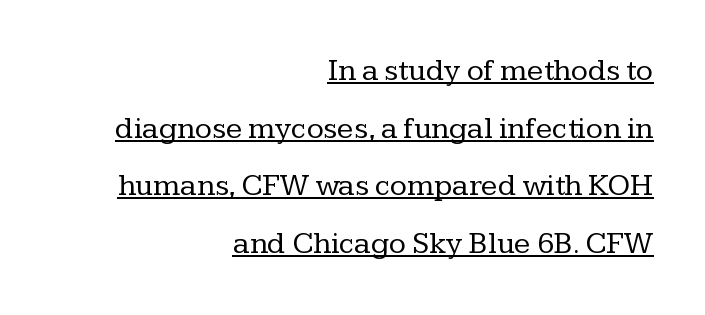
{"serif": "yes", "italic": "no", "bold": "no", "weight": "regular", "width": "normal", "stroke_contrast": "low", "x_height": "medium", "monospaced": "no", "underline": "yes", "align": "right", "line_spacing_ratio": 1.86, "letter_spacing": "normal", "letter_spacing_em": 0.0, "glyph_px": 31}
